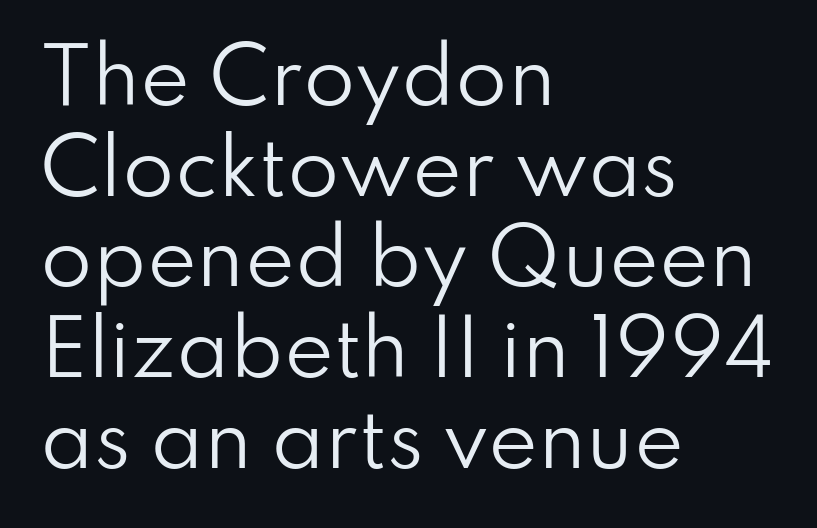
{"serif": "no", "italic": "no", "bold": "no", "weight": "regular", "width": "normal", "stroke_contrast": "low", "x_height": "small", "monospaced": "no", "underline": "no", "align": "left", "line_spacing_ratio": 1.21, "letter_spacing": "normal", "letter_spacing_em": 0.0, "glyph_px": 75}
